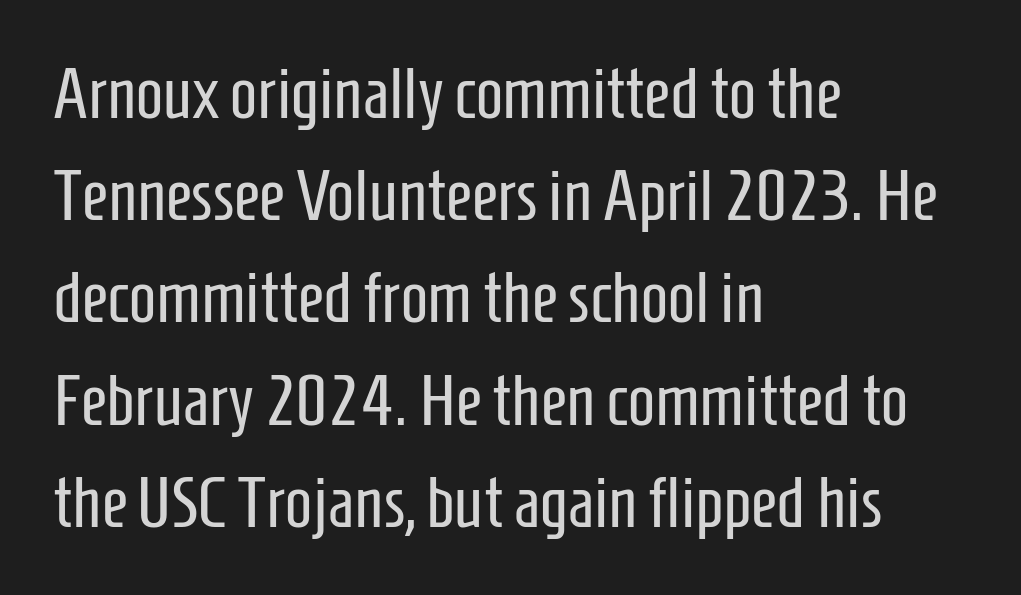
Q: Is the text bold? A: No.
Q: Is the text italic (slanted)? A: No, it is upright.
Q: Is the typeface a serif or a sans-serif typeface? A: Sans-serif.
Q: Is the text underlined? A: No.
Q: How is the paragraph aligned? A: Left-aligned.
Q: Is the spacing between letters normal or unusually wide? A: Normal.
Q: Is the spacing between lines tight, normal or loose? A: Normal.
Q: Width (condensed, normal, or wide)? A: Condensed.
Q: Stroke contrast? A: Low.
Q: x-height? A: Medium.
Q: Monospaced? A: No.
